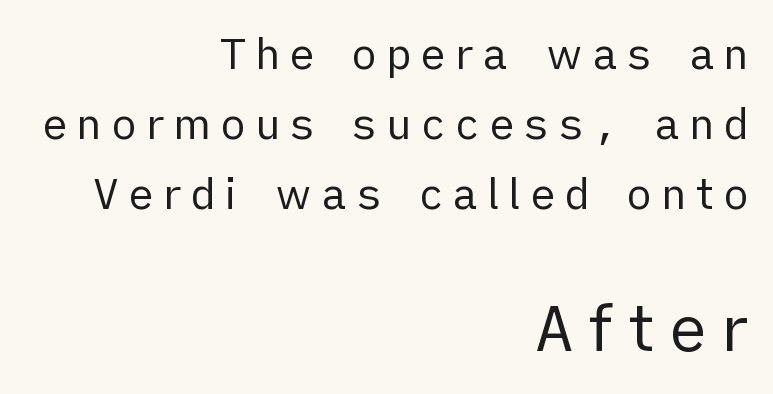
Short and long lines alike share a common ending point at right. This rendering employs a face without finishing strokes, i.e., a sans-serif. The rendering uses natural spacing where letterforms have individual widths. The typography opts for an upright posture over an oblique one.
